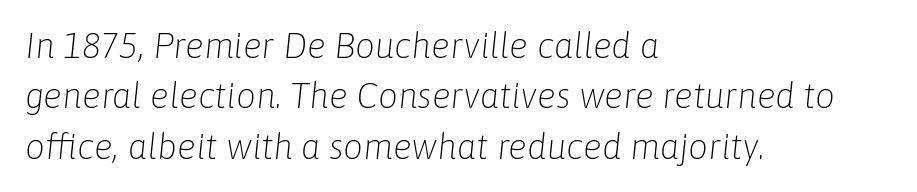
Looking at the ascenders, they clearly lean. Caption: face not bold, strokes unweighted. One-word summary of the alignment: left. Glance below the letters and you will spot only blank space. If you measured baseline to baseline, you'd find a middling distance.
